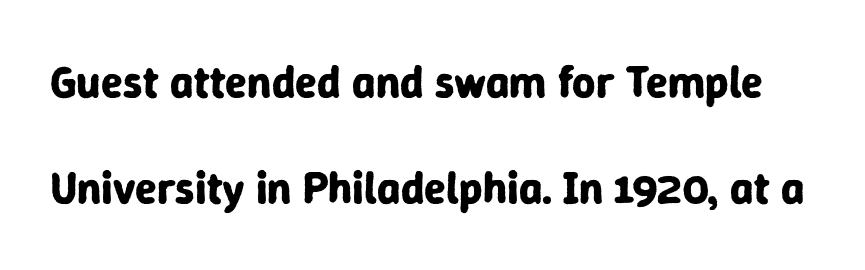
Q: Is the text bold? A: Yes.
Q: Is the text italic (slanted)? A: No, it is upright.
Q: Is the typeface a serif or a sans-serif typeface? A: Sans-serif.
Q: Is the text underlined? A: No.
Q: Is the spacing between letters normal or unusually wide? A: Normal.
Q: Is the spacing between lines tight, normal or loose? A: Loose.
Q: Width (condensed, normal, or wide)? A: Normal.
Q: Stroke contrast? A: Low.
Q: x-height? A: Medium.
Q: Monospaced? A: No.
